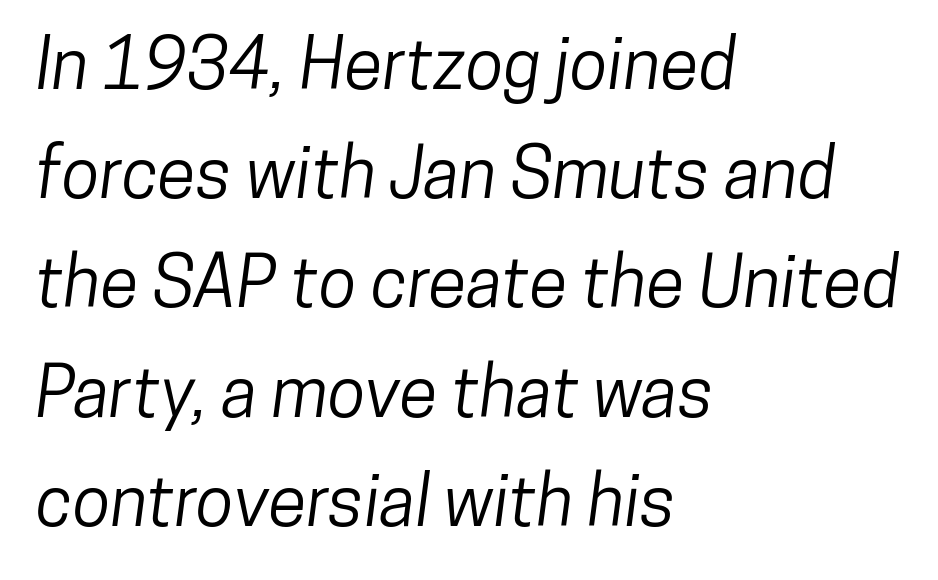
Notice how descenders clear the ascenders below comfortably — that's standard leading. A typesetter would call this proportional, since set widths differ per character. A clean baseline with only descenders dipping below it. Are there feet on the stems? There aren't — it's a sans.
